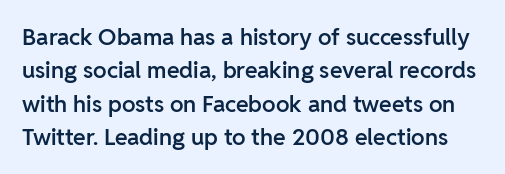
{"italic": "no", "bold": "semi", "underline": "no", "line_spacing": "normal", "line_spacing_ratio": 1.45, "letter_spacing": "normal", "letter_spacing_em": 0.0, "glyph_px": 23}
